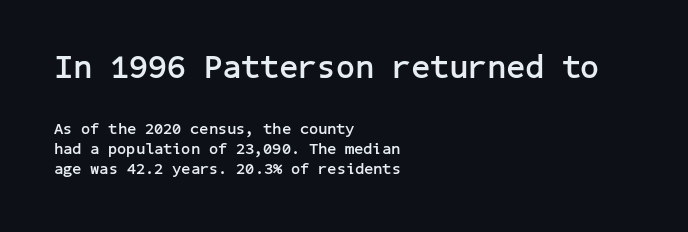
The image shows 33 px semibold sans-serif type, upright; set left-aligned, normal line spacing (1.25x), normal letter spacing, not underlined; the first (top) block is 2.06x larger; low stroke contrast and a medium x-height.
